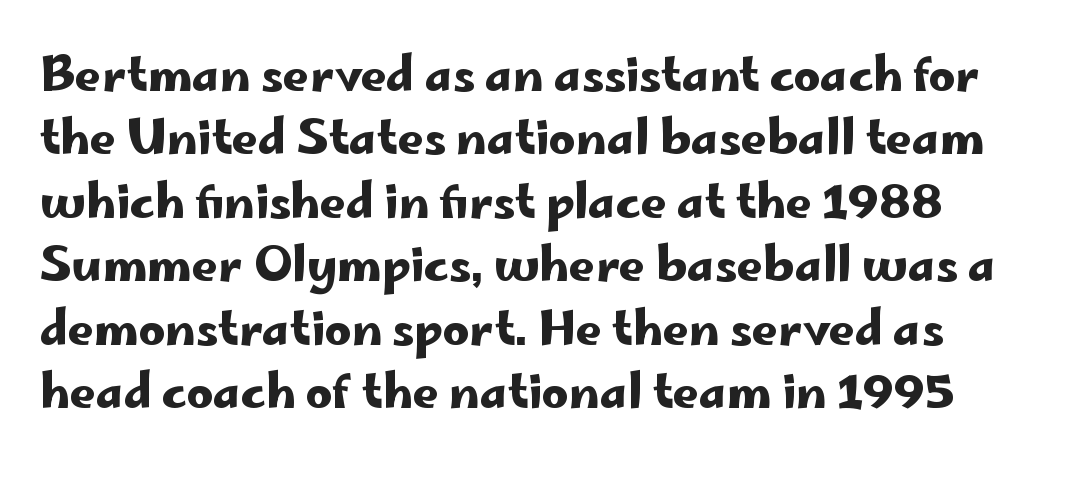
Q: Is the text italic (slanted)? A: No, it is upright.
Q: Is the typeface a serif or a sans-serif typeface? A: Sans-serif.
Q: Is the text underlined? A: No.
Q: How is the paragraph aligned? A: Left-aligned.
Q: Is the spacing between letters normal or unusually wide? A: Normal.
Q: Is the spacing between lines tight, normal or loose? A: Normal.
Q: Width (condensed, normal, or wide)? A: Wide.
Q: Stroke contrast? A: Low.
Q: x-height? A: Small.
Q: Monospaced? A: No.
